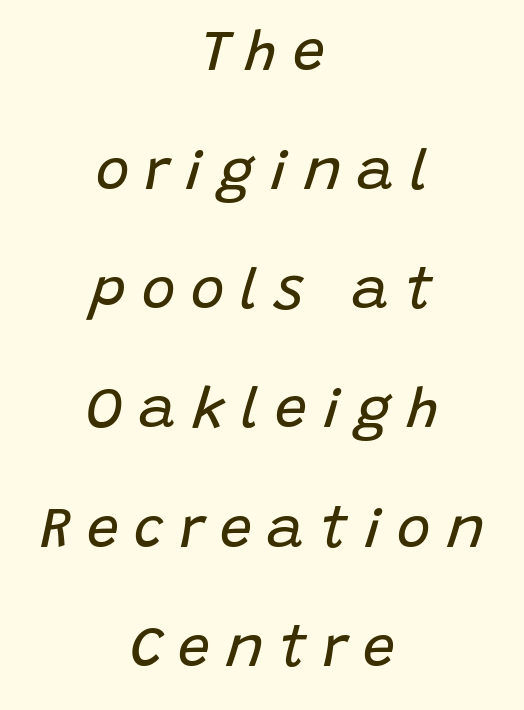
Q: Is the text bold? A: No.
Q: Is the text italic (slanted)? A: Yes, it leans right by about 15 degrees.
Q: Is the text underlined? A: No.
Q: How is the paragraph aligned? A: Centered.
Q: Is the spacing between letters normal or unusually wide? A: Unusually wide.
Q: Is the spacing between lines tight, normal or loose? A: Loose.
Q: Width (condensed, normal, or wide)? A: Normal.
Q: Stroke contrast? A: Low.
Q: x-height? A: Large.
Q: Monospaced? A: No.
